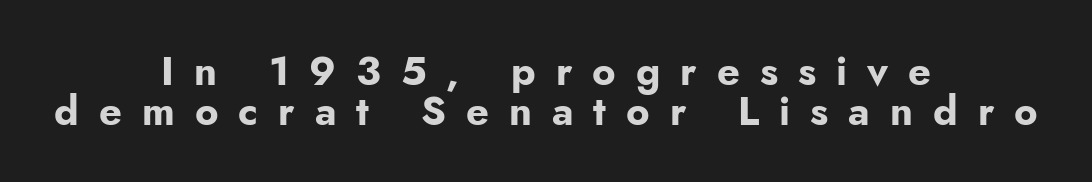
Q: Is the text bold? A: Yes.
Q: Is the text italic (slanted)? A: No, it is upright.
Q: Is the typeface a serif or a sans-serif typeface? A: Sans-serif.
Q: Is the text underlined? A: No.
Q: How is the paragraph aligned? A: Centered.
Q: Is the spacing between letters normal or unusually wide? A: Unusually wide.
Q: Is the spacing between lines tight, normal or loose? A: Tight.
Q: Width (condensed, normal, or wide)? A: Normal.
Q: Stroke contrast? A: Low.
Q: x-height? A: Small.
Q: Monospaced? A: No.
